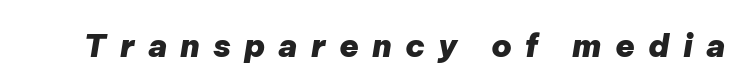
{"italic": "yes", "lean": "right", "slant_degrees": 9, "bold": "yes", "weight": "heavy", "width": "normal", "stroke_contrast": "low", "x_height": "medium", "monospaced": "no", "underline": "no", "letter_spacing": "wide", "letter_spacing_em": 0.41, "glyph_px": 32}
